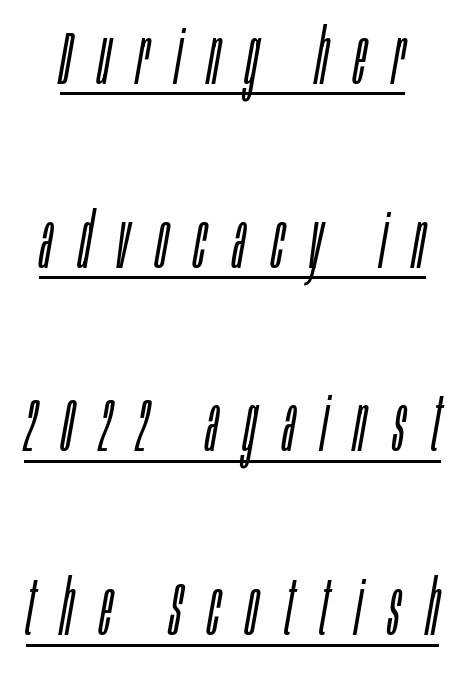
Has an underline been added? It has. A quiet, ordinary-to-light weight characterises the typeface. These lines are rendered in a variable-pitch font. Yep, that's italic — everything's leaning. In terms of letterspacing, this is a distinctly airy, spread setting.
